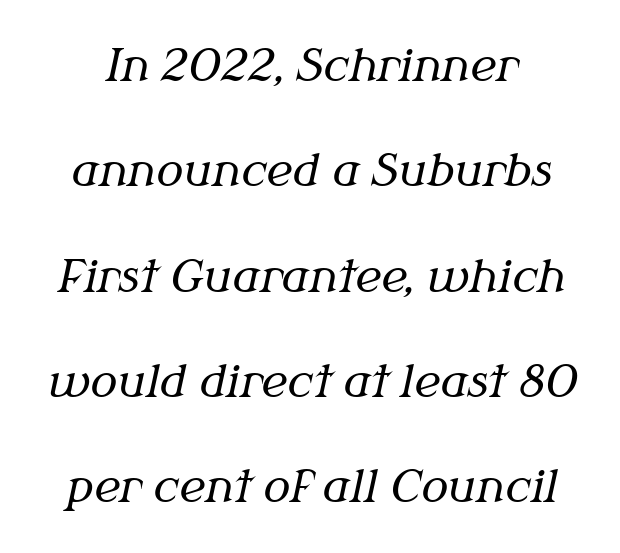
Q: Is the text bold? A: No.
Q: Is the text italic (slanted)? A: Yes, it leans right by about 12 degrees.
Q: Is the typeface a serif or a sans-serif typeface? A: Serif.
Q: Is the text underlined? A: No.
Q: Is the spacing between letters normal or unusually wide? A: Normal.
Q: Is the spacing between lines tight, normal or loose? A: Loose.
Q: Width (condensed, normal, or wide)? A: Normal.
Q: Stroke contrast? A: Medium.
Q: x-height? A: Medium.
Q: Monospaced? A: No.
